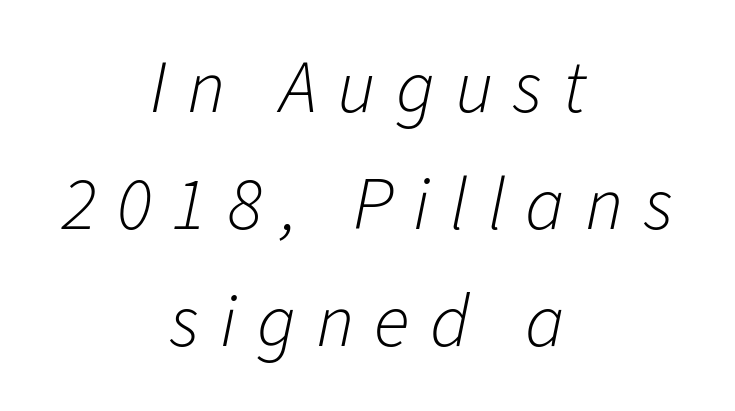
Q: Is the text bold? A: No.
Q: Is the text italic (slanted)? A: Yes, it leans right by about 11 degrees.
Q: Is the text underlined? A: No.
Q: How is the paragraph aligned? A: Centered.
Q: Is the spacing between letters normal or unusually wide? A: Unusually wide.
Q: Is the spacing between lines tight, normal or loose? A: Normal.
Q: Width (condensed, normal, or wide)? A: Normal.
Q: Stroke contrast? A: Low.
Q: x-height? A: Medium.
Q: Monospaced? A: No.
